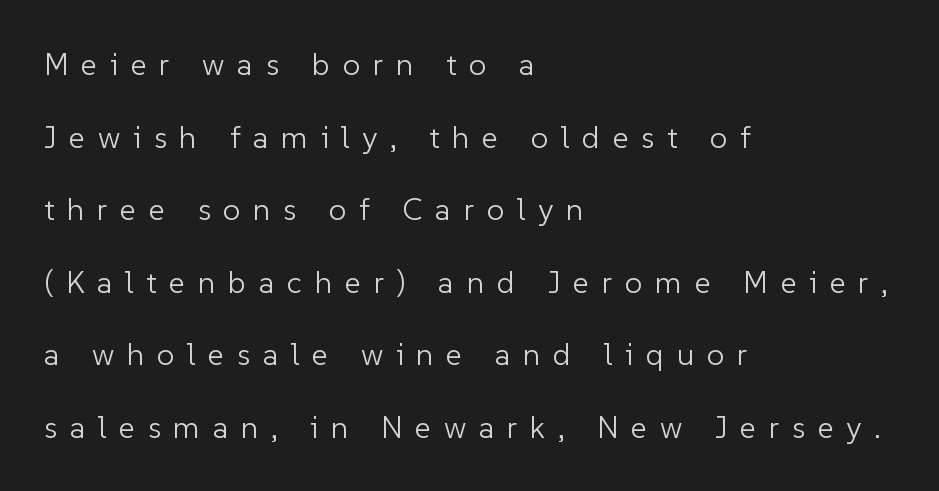
The image shows 31 px light sans-serif type, upright; set left-aligned, loose line spacing (2.34x), unusually wide letter spacing (+0.41 em), not underlined; low stroke contrast and a medium x-height.
